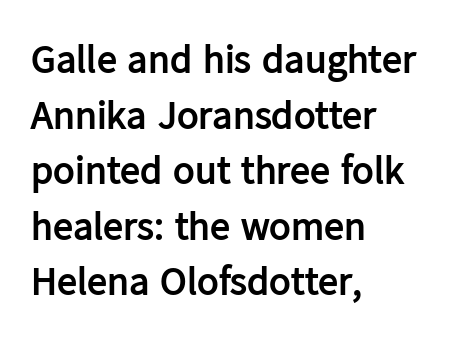
Q: Is the text bold? A: Yes.
Q: Is the text italic (slanted)? A: No, it is upright.
Q: Is the typeface a serif or a sans-serif typeface? A: Sans-serif.
Q: Is the text underlined? A: No.
Q: How is the paragraph aligned? A: Left-aligned.
Q: Is the spacing between letters normal or unusually wide? A: Normal.
Q: Is the spacing between lines tight, normal or loose? A: Normal.
Q: Width (condensed, normal, or wide)? A: Normal.
Q: Stroke contrast? A: Low.
Q: x-height? A: Medium.
Q: Monospaced? A: No.
